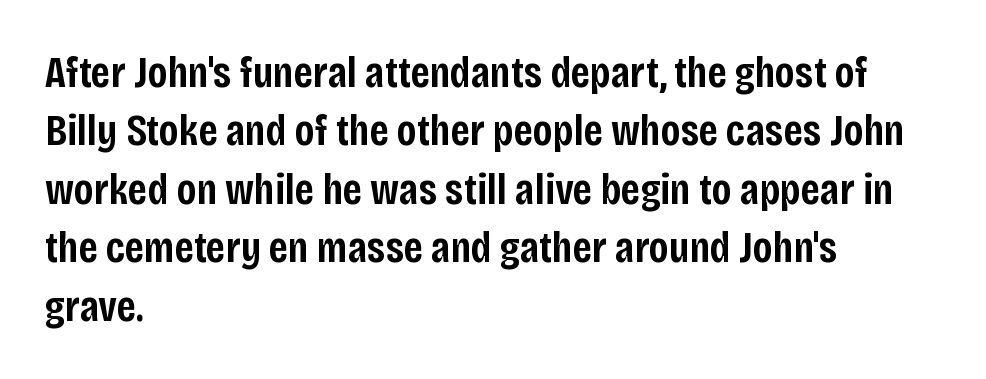
{"serif": "no", "italic": "no", "bold": "semi", "weight": "semibold", "width": "condensed", "stroke_contrast": "low", "x_height": "large", "monospaced": "no", "underline": "no", "align": "left", "line_spacing": "normal", "line_spacing_ratio": 1.3, "letter_spacing": "normal", "letter_spacing_em": 0.0, "glyph_px": 45}
